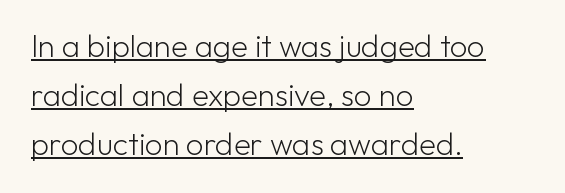
The rendered words wear a rule along their underside. Leading matches the norm, producing a regular column. A typesetter would mark this as roman, not italic. The letters advance in unequal steps, a hallmark of proportional type. The rendering anchors every line to the left-hand side. The strokes are not fattened; the text isn't bold.
